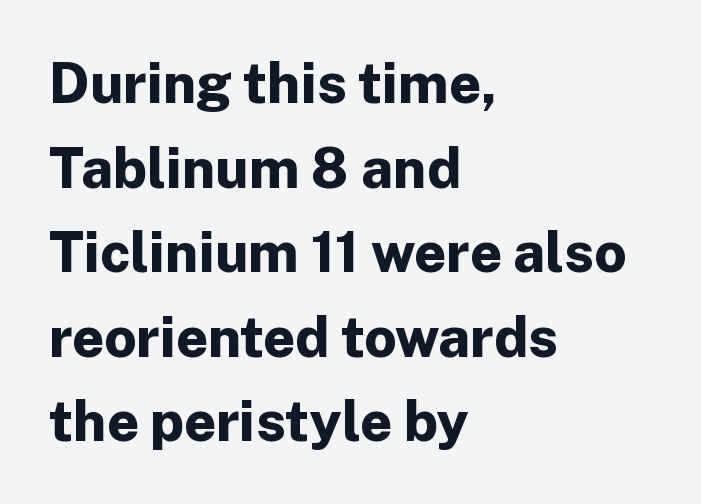
Line starts are locked; line ends wander. A typesetter would call this proportional, since set widths differ per character. Typographic density is high because the face is bold. The rendering uses a moderate line-height, typical for paragraphs. Is there any slant? The stems are plumb.
